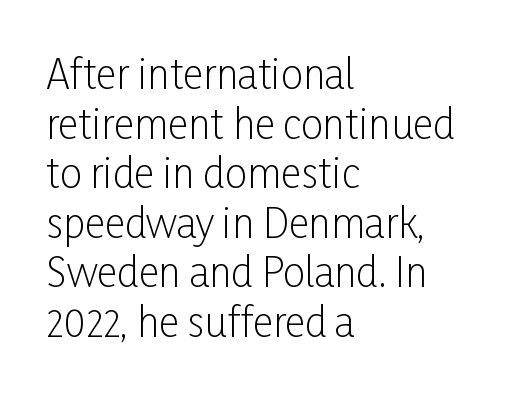
{"serif": "no", "italic": "no", "bold": "no", "weight": "light", "width": "condensed", "stroke_contrast": "low", "x_height": "medium", "monospaced": "no", "underline": "no", "align": "left", "line_spacing_ratio": 1.24, "letter_spacing": "normal", "letter_spacing_em": 0.0, "glyph_px": 40}
